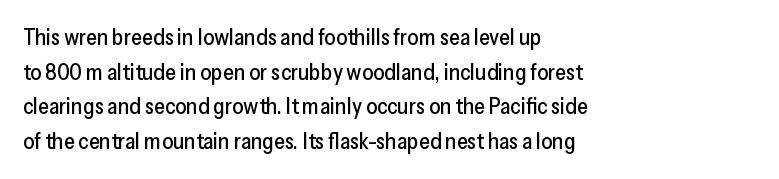
{"italic": "no", "underline": "no", "align": "left", "line_spacing": "normal", "line_spacing_ratio": 1.57, "letter_spacing": "normal", "letter_spacing_em": 0.0, "glyph_px": 22}
